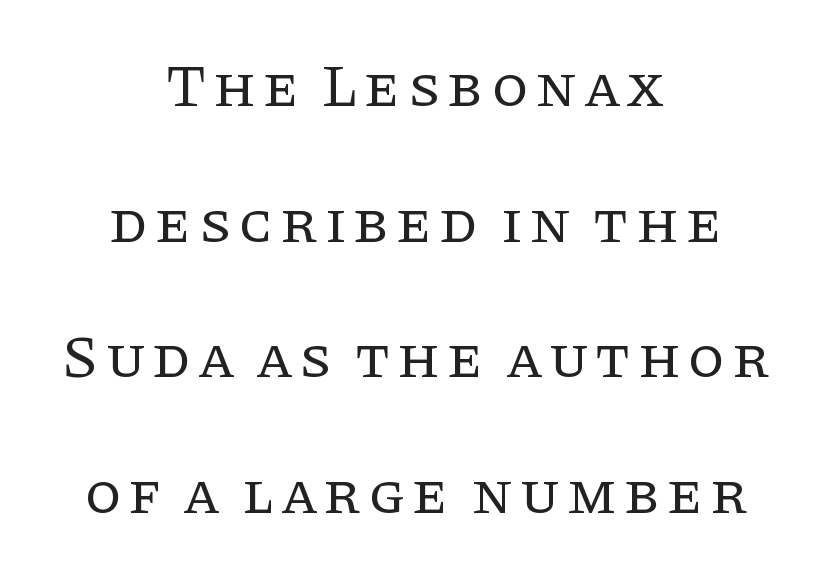
The image shows 60 px regular-weight serif type, upright; set centered, loose line spacing (2.26x), not underlined; low stroke contrast and a large x-height.
